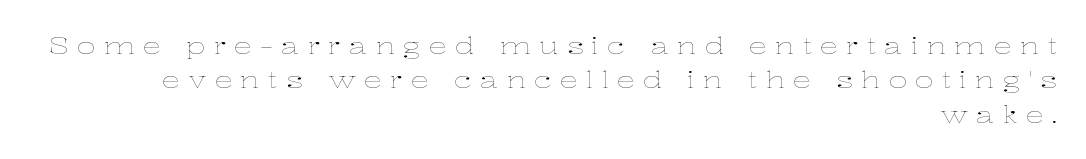
Any mark beneath the type? The region is blank. Words appear elongated and porous because spacing is wide. Vertical stems look standard width or narrower in stroke. Notice how the passage keeps a crisp vertical edge on the right only. The lines sit at an ordinary, default distance from one another. A roman cut, with each character standing at attention.
